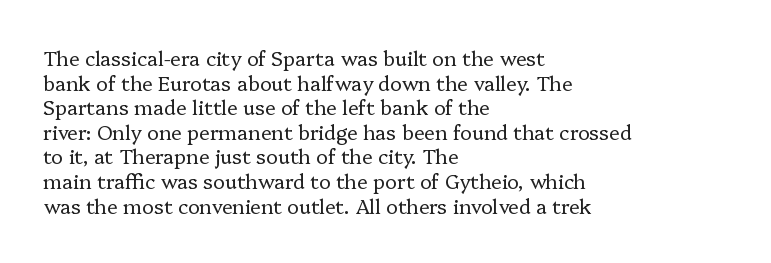
{"italic": "no", "bold": "no", "underline": "no", "align": "left", "line_spacing_ratio": 1.23, "letter_spacing": "normal", "letter_spacing_em": 0.0, "glyph_px": 20}
